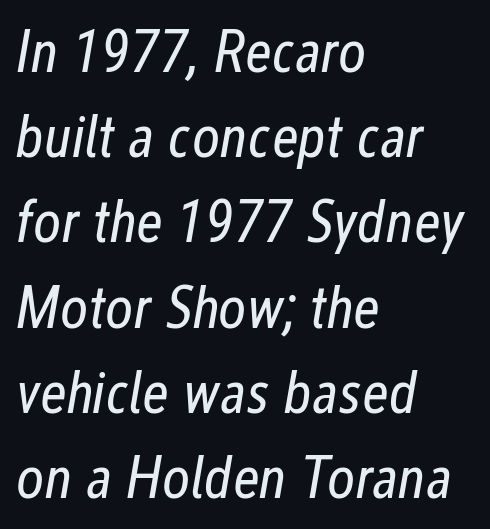
The image shows 60 px regular-weight, condensed type, italic (leaning right); set left-aligned, normal line spacing (1.42x), normal letter spacing, not underlined; low stroke contrast and a medium x-height.
